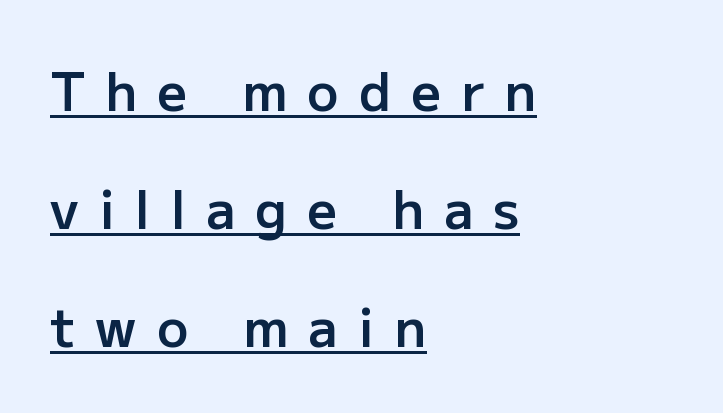
{"serif": "no", "italic": "no", "bold": "semi", "weight": "semibold", "width": "normal", "stroke_contrast": "low", "x_height": "medium", "monospaced": "no", "underline": "yes", "align": "left", "line_spacing": "loose", "line_spacing_ratio": 2.27, "letter_spacing": "wide", "letter_spacing_em": 0.39, "glyph_px": 52}
